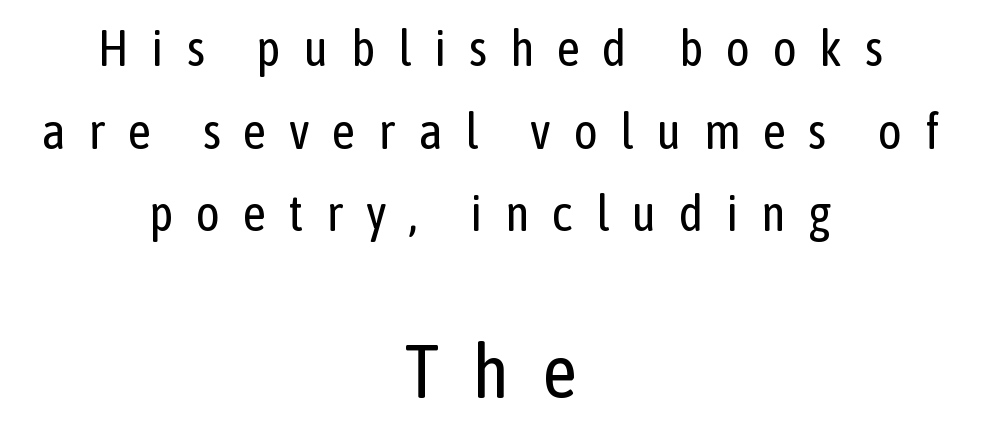
The image shows 76 px regular-weight, condensed sans-serif type, upright; set centered, normal line spacing (1.62x), unusually wide letter spacing (+0.44 em), not underlined; the second (bottom) block is 1.49x larger; low stroke contrast and a medium x-height.
